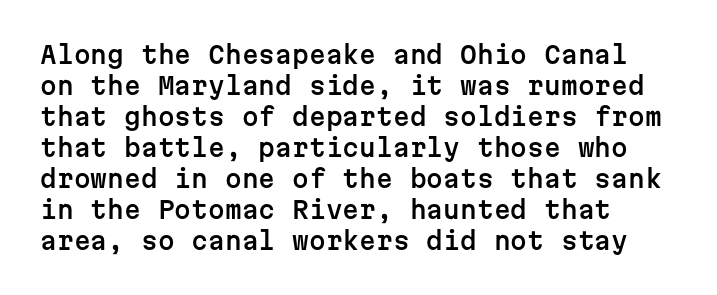
The rag falls on the right side of this text block. How would I describe the line gaps? Plain and ordinary. Ordinary non-slanted type is in use. The gaps between neighbouring characters are ordinary and unremarkable.
